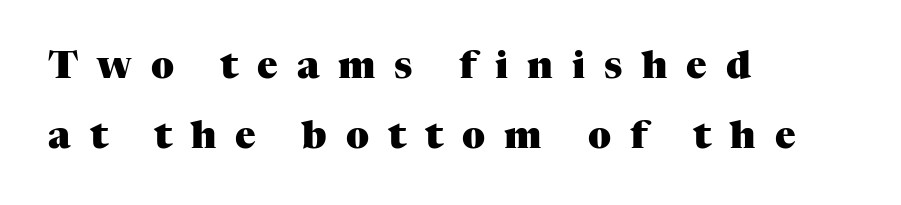
A clean baseline with only descenders dipping below it. Vertical strokes here are truly vertical. The type family on display is of the serif kind. This sample has the flowing, uneven cadence of proportional lettering. The paragraph shown leans on its left margin. Weight check: bold — yes, fully.
